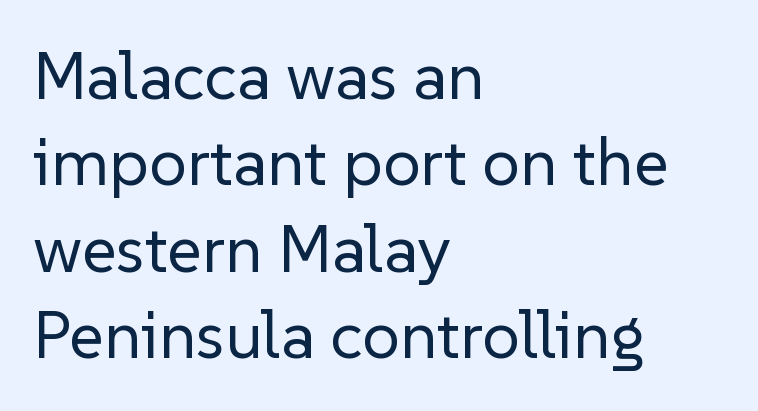
The image shows 67 px regular-weight sans-serif type, upright; set left-aligned, normal line spacing (1.29x), normal letter spacing, not underlined; low stroke contrast and a medium x-height.
